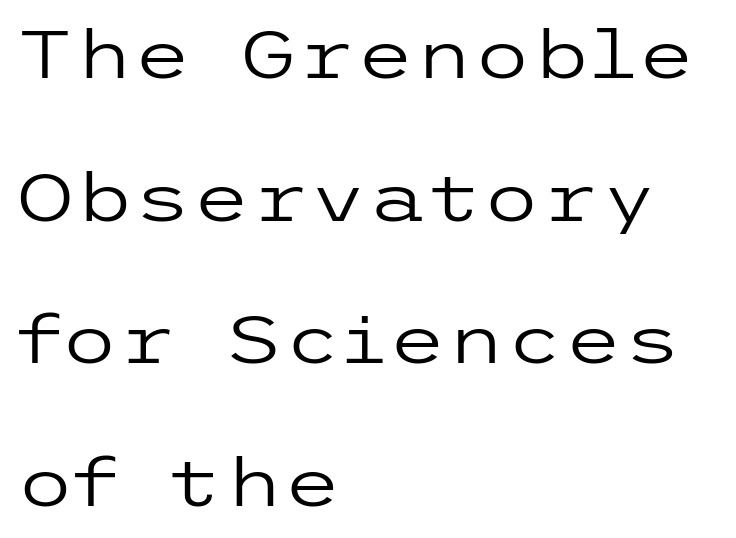
Typographically, this falls in the sans-serif category. The weight would be labelled regular, book, light, or lighter still. Rows of type keep a wide berth in the vertical direction. The typography opts for an upright posture over an oblique one.
